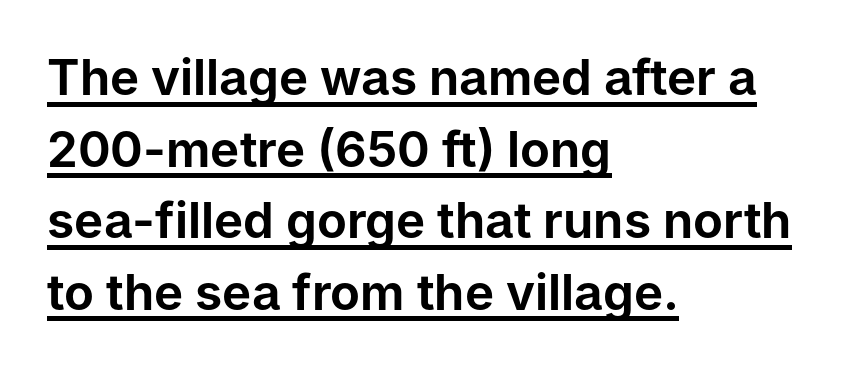
Posture: straight, roman, zero tilt. Alignment: flush left. Students, note that the glyphs here touch the page at normal intervals. Note the varied advance widths — an 'i' is clearly narrower than an 'm'.
